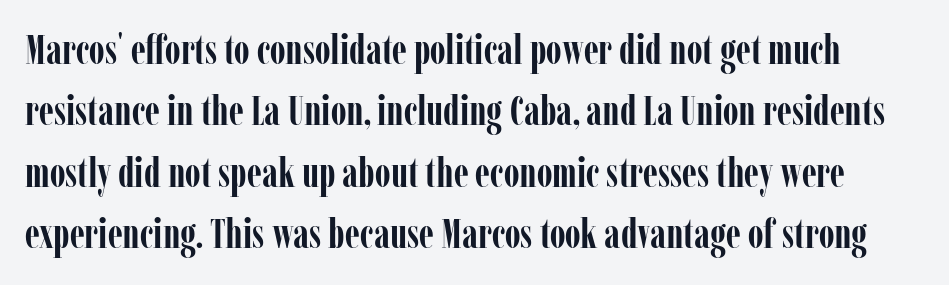
Letterform terminals end in serifs throughout the passage. The gap between lines stays unmarked. These lines are rendered in a variable-pitch font. Set as a true bold cut, around the 700 mark. These lines sit exactly where default settings would place them.
